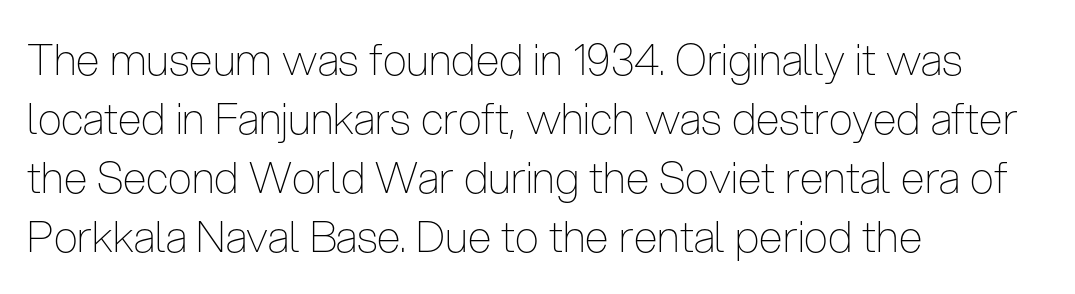
Characters follow at the spacing the type designer built in. Unlike a traditional serif, this face leaves its strokes unadorned. Line starts are locked; line ends wander. The designer left line spacing at the default.
